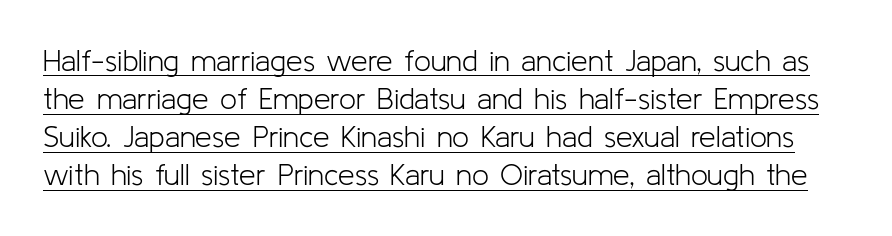
Q: Is the text bold? A: No.
Q: Is the text italic (slanted)? A: No, it is upright.
Q: Is the typeface a serif or a sans-serif typeface? A: Sans-serif.
Q: Is the text underlined? A: Yes.
Q: Is the spacing between letters normal or unusually wide? A: Normal.
Q: Is the spacing between lines tight, normal or loose? A: Normal.
Q: Width (condensed, normal, or wide)? A: Normal.
Q: Stroke contrast? A: Low.
Q: x-height? A: Medium.
Q: Monospaced? A: No.
